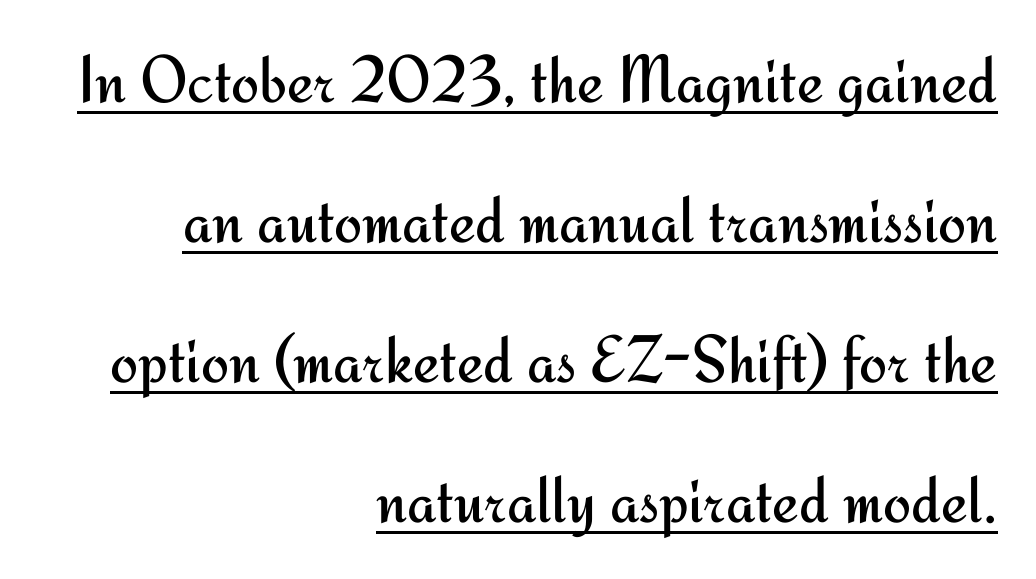
Q: Is the text bold? A: No.
Q: Is the text italic (slanted)? A: No, it is upright.
Q: Is the typeface a serif or a sans-serif typeface? A: Sans-serif.
Q: Is the text underlined? A: Yes.
Q: How is the paragraph aligned? A: Right-aligned.
Q: Is the spacing between letters normal or unusually wide? A: Normal.
Q: Is the spacing between lines tight, normal or loose? A: Loose.
Q: Width (condensed, normal, or wide)? A: Normal.
Q: Stroke contrast? A: Medium.
Q: x-height? A: Small.
Q: Monospaced? A: No.
